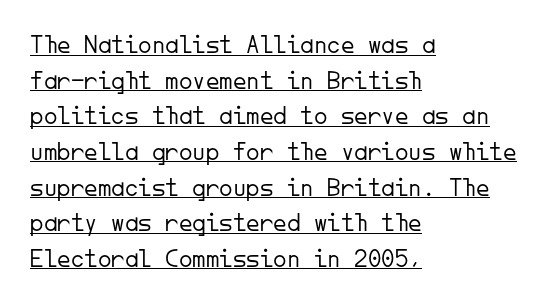
The image shows 27 px text type, upright; set left-aligned, normal line spacing (1.32x), normal letter spacing, underlined.
